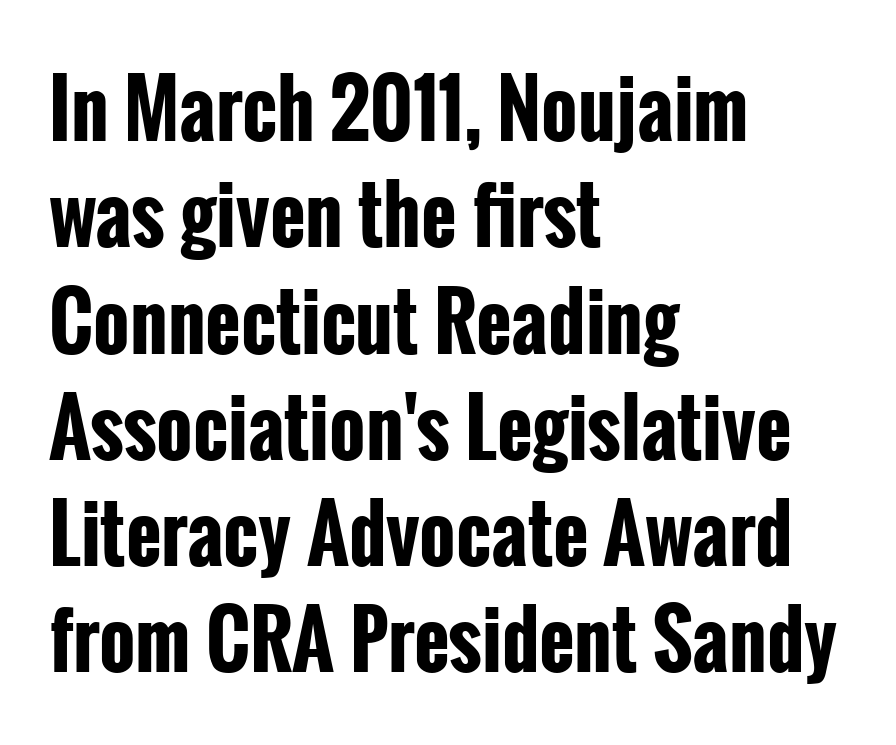
Q: Is the text bold? A: Yes.
Q: Is the text italic (slanted)? A: No, it is upright.
Q: Is the typeface a serif or a sans-serif typeface? A: Sans-serif.
Q: Is the text underlined? A: No.
Q: How is the paragraph aligned? A: Left-aligned.
Q: Is the spacing between letters normal or unusually wide? A: Normal.
Q: Is the spacing between lines tight, normal or loose? A: Normal.
Q: Width (condensed, normal, or wide)? A: Condensed.
Q: Stroke contrast? A: Low.
Q: x-height? A: Medium.
Q: Monospaced? A: No.
